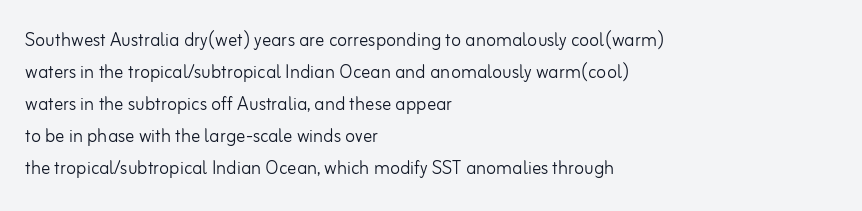
Caption: standard tracking, unaltered. Does the leading feel generous? No, just average. The lines are quadded left. Check the space under the baseline: it is left empty.
